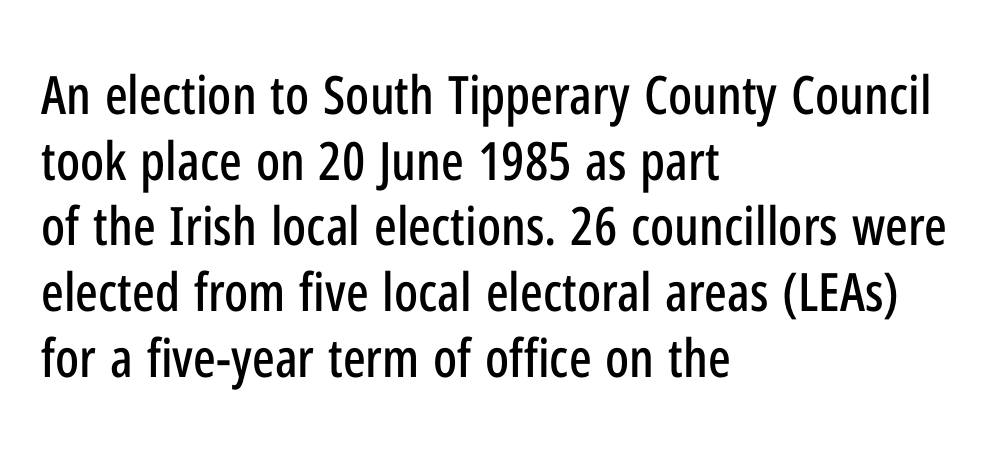
The image shows 53 px condensed sans-serif type, upright; set left-aligned, line spacing 1.24x, normal letter spacing, not underlined; low stroke contrast and a medium x-height.
